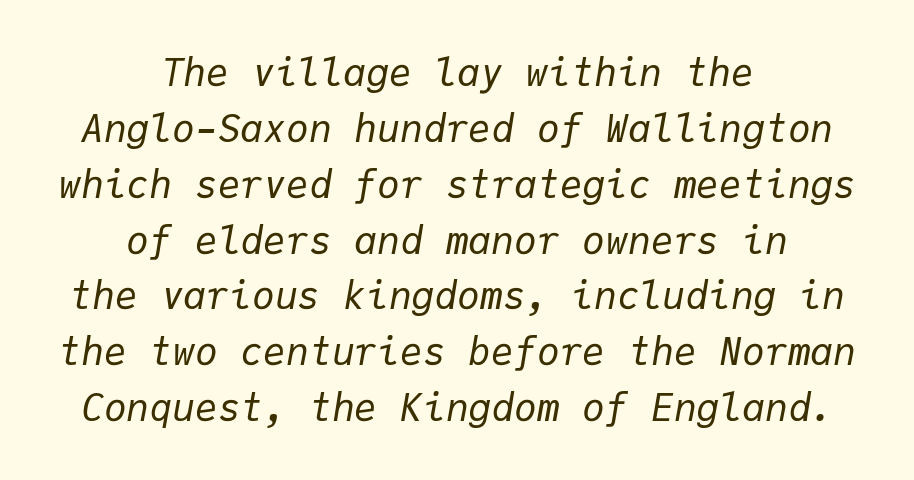
Q: Is the text bold? A: No.
Q: Is the text italic (slanted)? A: Yes, it leans right by about 9 degrees.
Q: Is the text underlined? A: No.
Q: How is the paragraph aligned? A: Centered.
Q: Is the spacing between letters normal or unusually wide? A: Normal.
Q: Is the spacing between lines tight, normal or loose? A: Normal.
Q: Width (condensed, normal, or wide)? A: Normal.
Q: Stroke contrast? A: Low.
Q: x-height? A: Medium.
Q: Monospaced? A: Yes.
